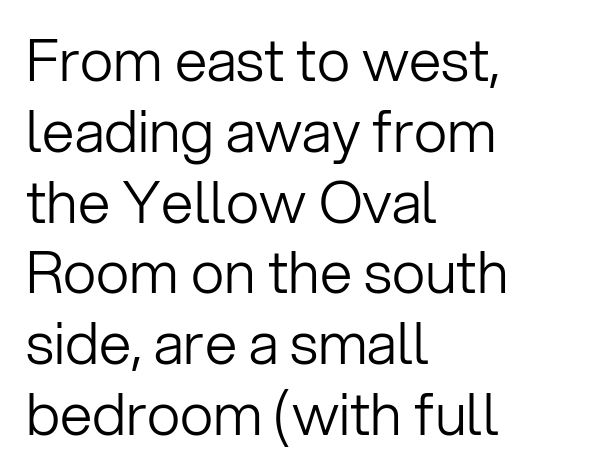
This rendering employs a face without finishing strokes, i.e., a sans-serif. Only glyphs here, with clear space below each row. Reading down the block, your eye returns to a fixed left position each line. Here the glyphs are tracked normally, forming tight word shapes. Nothing heavy about these letters — not bold at all.
